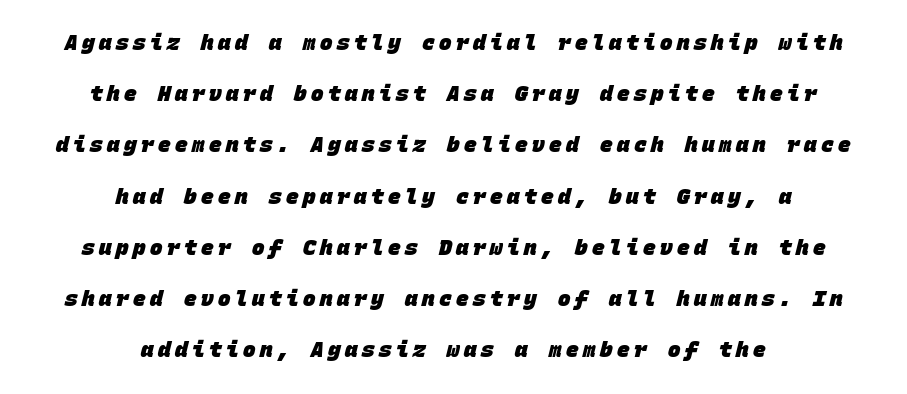
The image shows 21 px bold type; set centered, loose line spacing (2.44x), unusually wide letter spacing (+0.21 em), not underlined.
